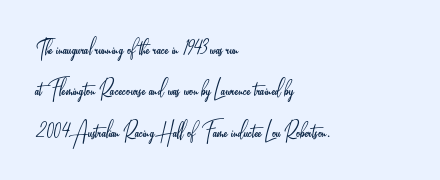
{"bold": "no", "underline": "no", "align": "left", "line_spacing": "normal", "line_spacing_ratio": 1.59, "letter_spacing": "normal", "letter_spacing_em": 0.0, "glyph_px": 26}
